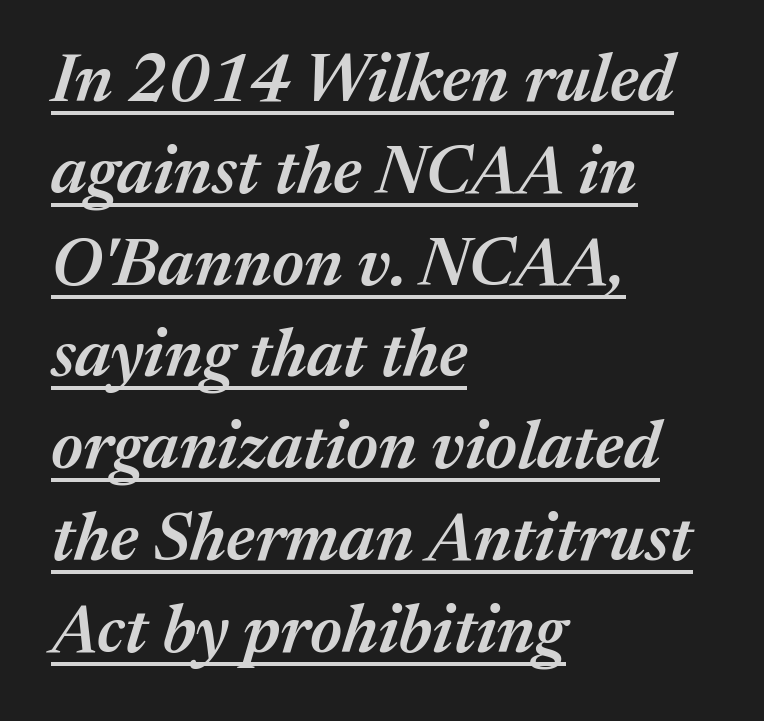
Q: Is the text bold? A: Semi-bold.
Q: Is the text italic (slanted)? A: Yes, it leans right by about 17 degrees.
Q: Is the text underlined? A: Yes.
Q: How is the paragraph aligned? A: Left-aligned.
Q: Is the spacing between letters normal or unusually wide? A: Normal.
Q: Is the spacing between lines tight, normal or loose? A: Normal.
Q: Width (condensed, normal, or wide)? A: Normal.
Q: Stroke contrast? A: Medium.
Q: x-height? A: Medium.
Q: Monospaced? A: No.
